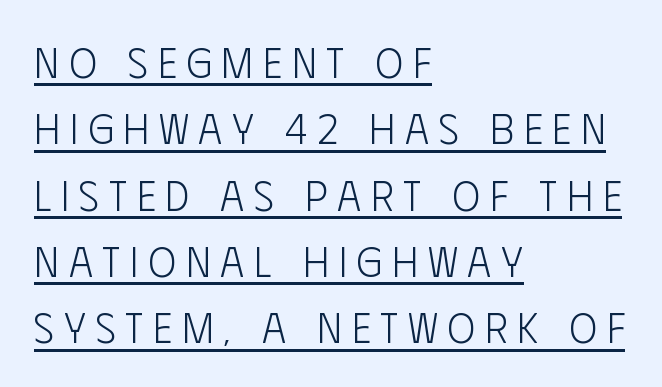
The image shows 42 px light, condensed sans-serif type, upright; set left-aligned, normal line spacing (1.58x), unusually wide letter spacing (+0.23 em), underlined; low stroke contrast and a large x-height.
